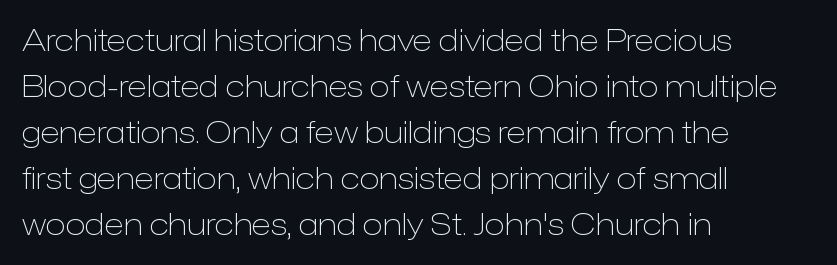
The image shows 30 px light sans-serif type, upright; set left-aligned, normal line spacing (1.53x), normal letter spacing, not underlined; low stroke contrast and a medium x-height.
